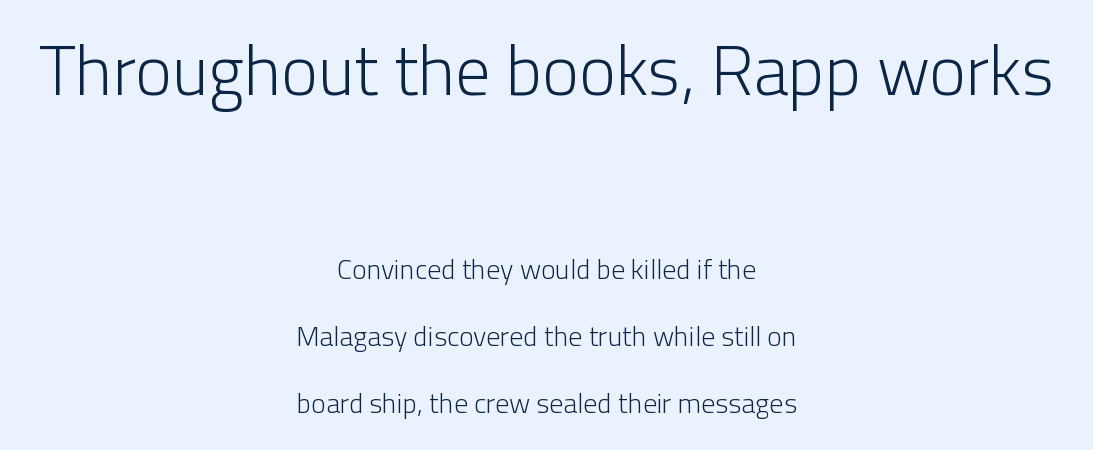
Q: Is the text bold? A: No.
Q: Is the text italic (slanted)? A: No, it is upright.
Q: Is the typeface a serif or a sans-serif typeface? A: Sans-serif.
Q: Is the text underlined? A: No.
Q: How is the paragraph aligned? A: Centered.
Q: Is the spacing between letters normal or unusually wide? A: Normal.
Q: Is the spacing between lines tight, normal or loose? A: Loose.
Q: Which block of text is set in a larger size, the first (top) or the second (bottom)? A: The first (top) one.
Q: Width (condensed, normal, or wide)? A: Normal.
Q: Stroke contrast? A: Low.
Q: x-height? A: Medium.
Q: Monospaced? A: No.
